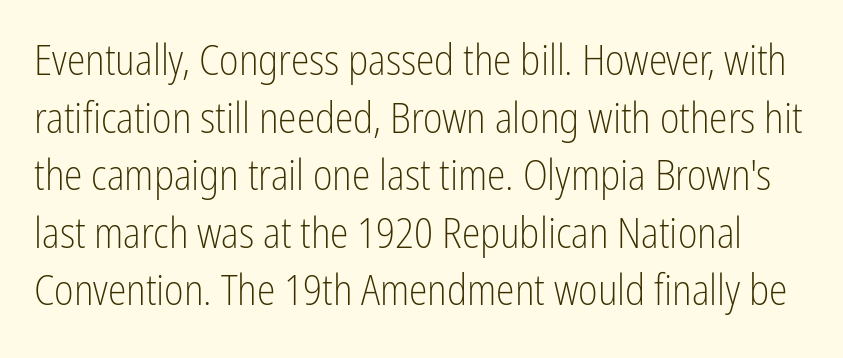
Serif or sans? Sans — the stroke terminals are bare. A typesetter would call this proportional, since set widths differ per character. Lines of text with bare space underneath. Tracking value appears to be zero — textbook default spacing. Regarding leading, the lines here are spaced in the standard way.
